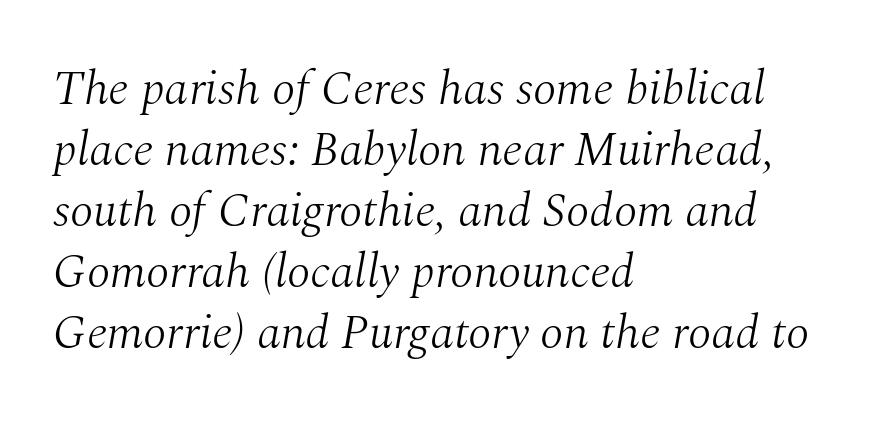
The image shows 48 px light serif type, italic (leaning right); set left-aligned, normal line spacing (1.27x), normal letter spacing, not underlined; medium stroke contrast and a medium x-height.
